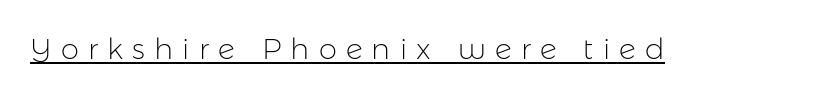
Q: Is the text bold? A: No.
Q: Is the text italic (slanted)? A: No, it is upright.
Q: Is the typeface a serif or a sans-serif typeface? A: Sans-serif.
Q: Is the text underlined? A: Yes.
Q: Is the spacing between letters normal or unusually wide? A: Unusually wide.
Q: Width (condensed, normal, or wide)? A: Normal.
Q: Stroke contrast? A: Low.
Q: x-height? A: Medium.
Q: Monospaced? A: No.
